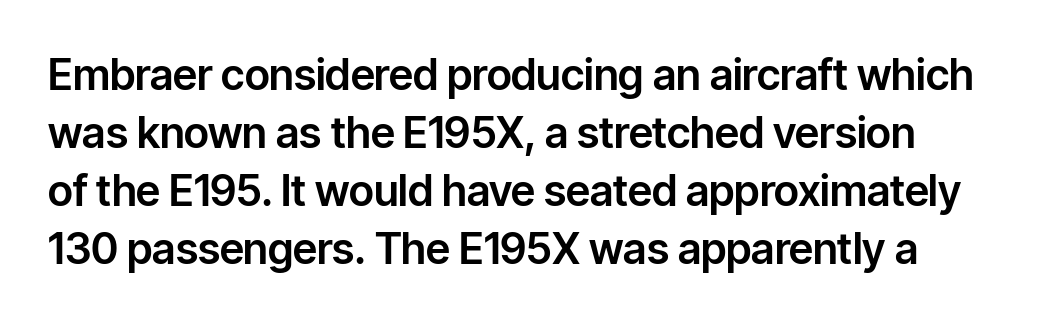
{"serif": "no", "italic": "no", "width": "normal", "stroke_contrast": "low", "x_height": "medium", "monospaced": "no", "underline": "no", "line_spacing": "normal", "line_spacing_ratio": 1.35, "letter_spacing": "normal", "letter_spacing_em": 0.0, "glyph_px": 43}
